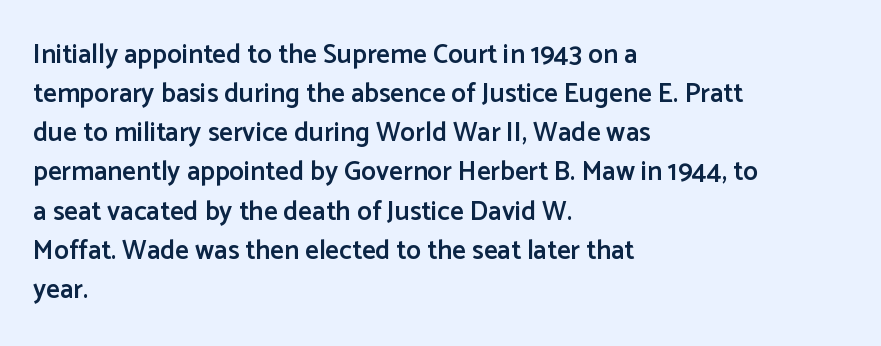
Q: Is the text bold? A: Semi-bold.
Q: Is the text italic (slanted)? A: No, it is upright.
Q: Is the text underlined? A: No.
Q: How is the paragraph aligned? A: Left-aligned.
Q: Is the spacing between letters normal or unusually wide? A: Normal.
Q: Is the spacing between lines tight, normal or loose? A: Normal.
